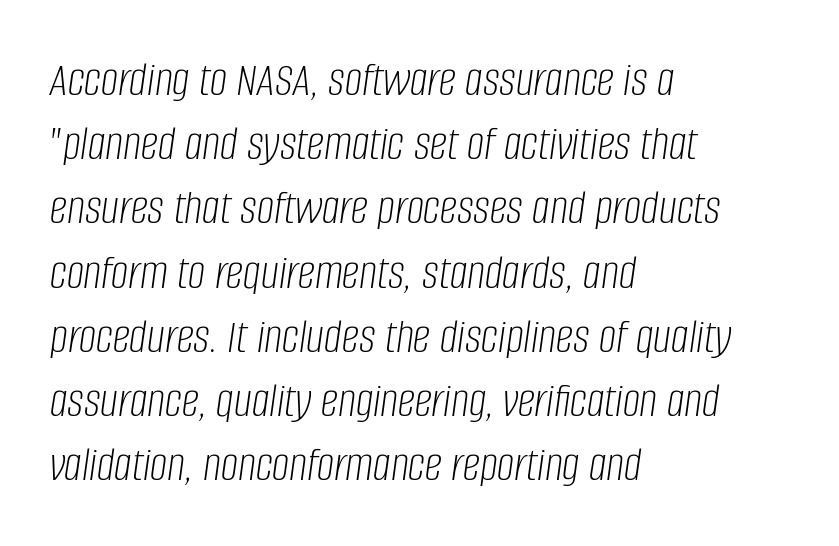
The image shows 49 px light, condensed type, italic (leaning right); set left-aligned, normal line spacing (1.31x), normal letter spacing, not underlined; low stroke contrast and a large x-height.
